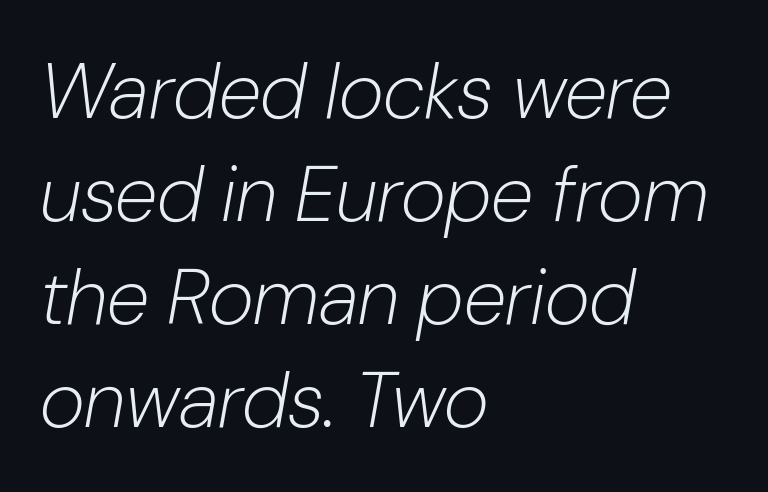
{"italic": "yes", "lean": "right", "slant_degrees": 10, "bold": "no", "weight": "light", "width": "normal", "stroke_contrast": "low", "x_height": "medium", "monospaced": "no", "underline": "no", "align": "left", "line_spacing": "normal", "line_spacing_ratio": 1.32, "letter_spacing": "normal", "letter_spacing_em": 0.0, "glyph_px": 78}
